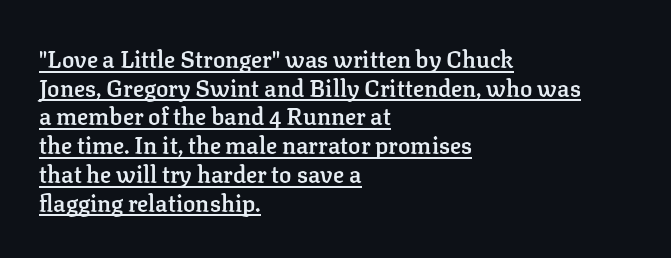
Q: Is the text bold? A: Semi-bold.
Q: Is the text italic (slanted)? A: No, it is upright.
Q: Is the text underlined? A: Yes.
Q: How is the paragraph aligned? A: Left-aligned.
Q: Is the spacing between letters normal or unusually wide? A: Normal.
Q: Is the spacing between lines tight, normal or loose? A: Normal.
